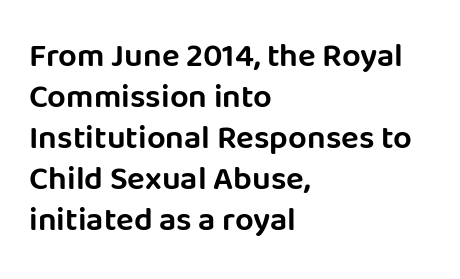
The image shows 33 px sans-serif type, upright; set left-aligned, line spacing 1.24x, normal letter spacing, not underlined; low stroke contrast and a large x-height.
